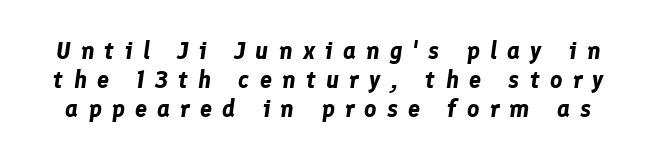
Q: Is the text bold? A: Yes.
Q: Is the text italic (slanted)? A: Yes, it leans right by about 8 degrees.
Q: Is the text underlined? A: No.
Q: Is the spacing between letters normal or unusually wide? A: Unusually wide.
